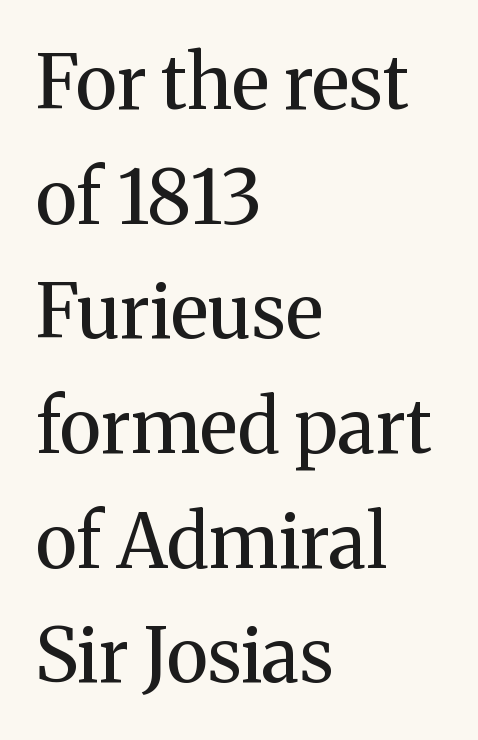
{"serif": "yes", "italic": "no", "bold": "no", "weight": "regular", "width": "normal", "stroke_contrast": "medium", "x_height": "medium", "monospaced": "no", "underline": "no", "align": "left", "line_spacing": "normal", "line_spacing_ratio": 1.55, "letter_spacing": "normal", "letter_spacing_em": 0.0, "glyph_px": 74}
